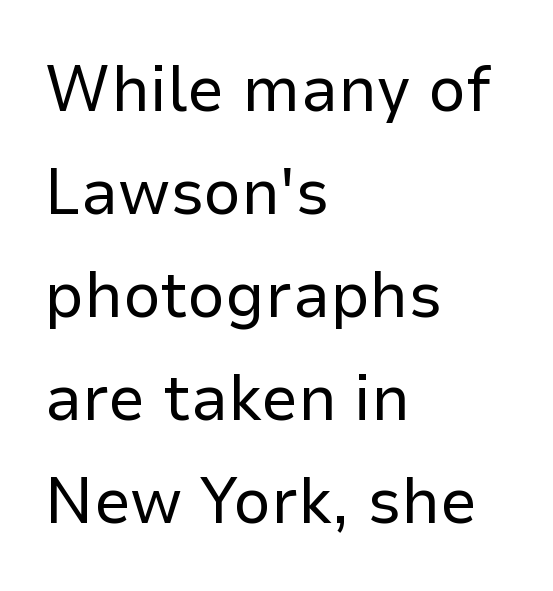
{"serif": "no", "italic": "no", "bold": "no", "weight": "regular", "width": "normal", "stroke_contrast": "low", "x_height": "medium", "monospaced": "no", "underline": "no", "align": "left", "line_spacing": "normal", "line_spacing_ratio": 1.56, "letter_spacing": "normal", "letter_spacing_em": 0.0, "glyph_px": 66}
